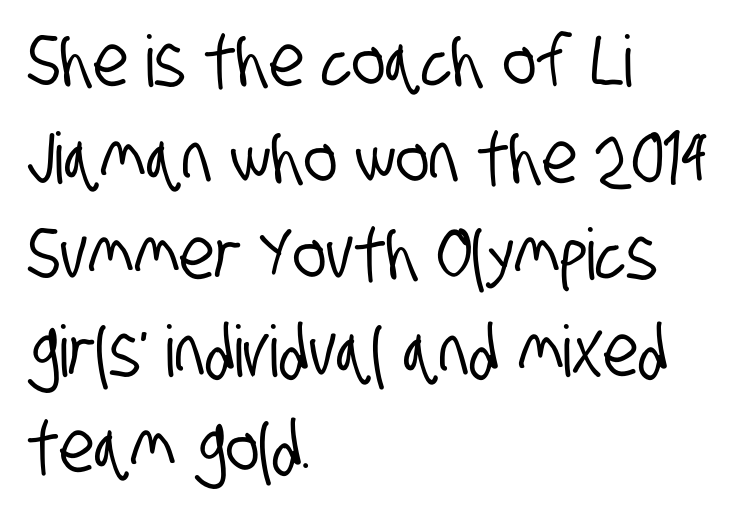
The image shows 71 px condensed sans-serif type; set left-aligned, normal line spacing (1.36x), normal letter spacing, not underlined; low stroke contrast and a large x-height.
